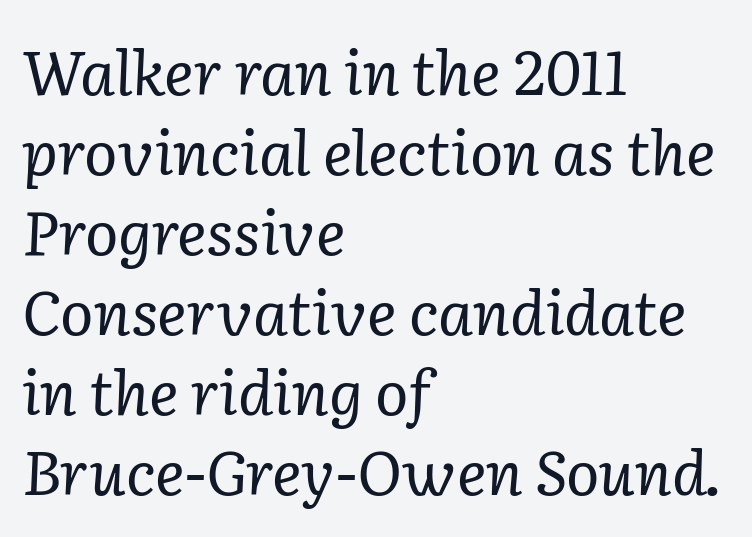
The image shows 62 px regular-weight serif type, italic (leaning right); set left-aligned, normal line spacing (1.29x), normal letter spacing, not underlined; low stroke contrast and a medium x-height.
